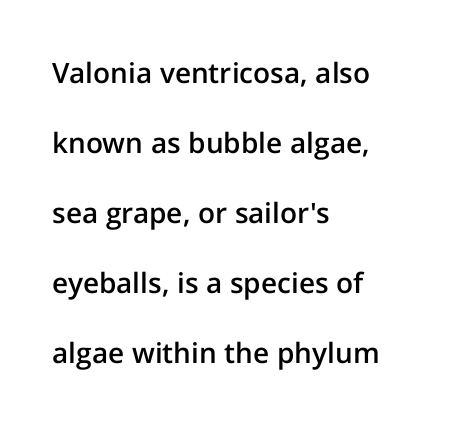
Designer's note — italics off, roman on. A typesetter would call this proportional, since set widths differ per character. Set as a demibold, roughly 600 on the weight scale. Horizontally, the lines are justified to the leading edge only. Anything drawn beneath the words? Only blank space.
